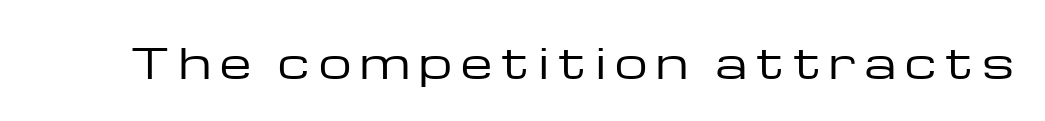
The image shows 41 px regular-weight, wide sans-serif type, upright; set unusually wide letter spacing (+0.22 em), not underlined; low stroke contrast and a medium x-height.
